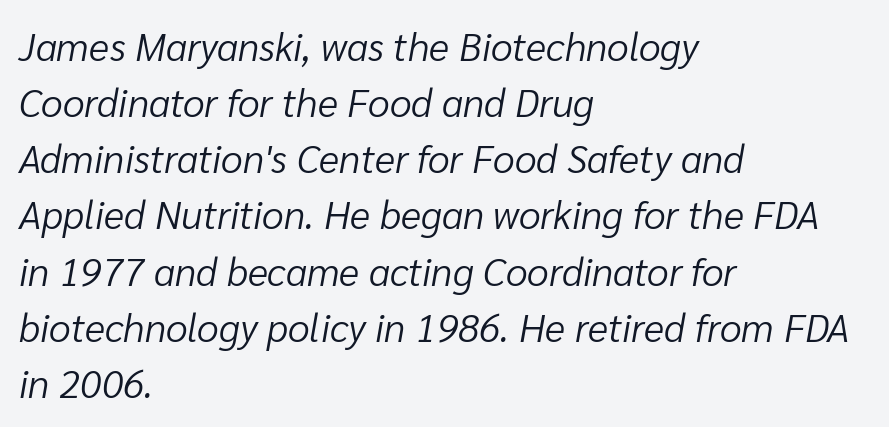
The image shows 39 px light type, italic (leaning right); set left-aligned, normal line spacing (1.44x), normal letter spacing, not underlined; low stroke contrast and a medium x-height.
